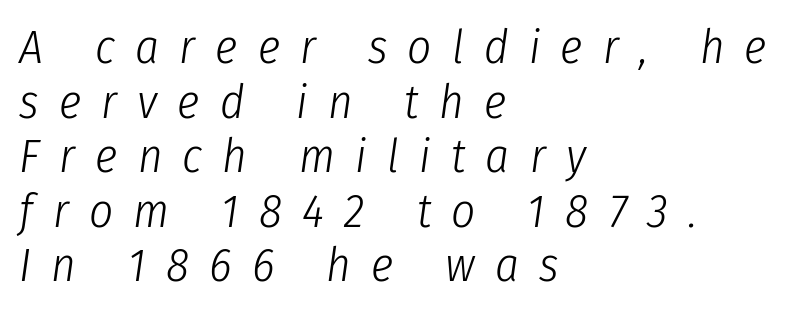
Each letter keeps its own natural width here, so spacing adapts to shape. Type without underlining. A quiet, ordinary-to-light weight characterises the typeface. The lettering tilts uniformly, giving the passage an italic look. Here the glyphs are tracked loosely, breaking word shapes into spaced letters.
